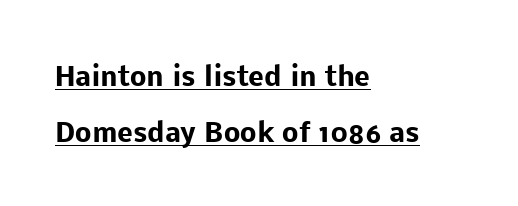
You could call the tracking neutral — neither tight nor loose. Compared with undecorated copy, this sample adds a rule below the words. This is the regular roman posture of the typeface. Weight: bold. The passage shown stacks its lines with a broad gap.
